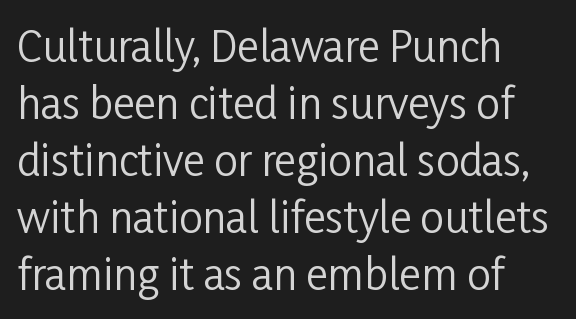
The words here are not underlined. Compared with a centered layout, this one pins lines to the left instead. The rendering uses a moderate line-height, typical for paragraphs. Serifs: no, the terminals of the letterforms are clean.
